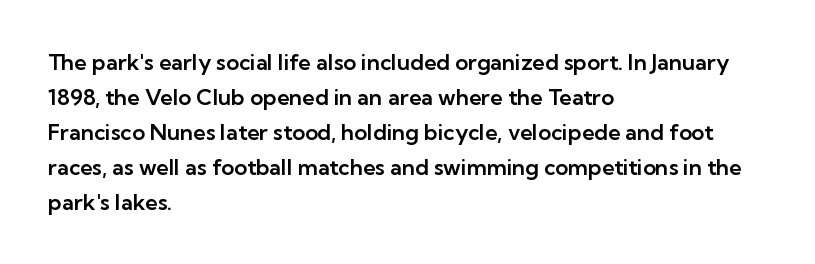
The image shows 22 px text type, upright; set left-aligned, normal line spacing (1.59x), normal letter spacing, not underlined.
